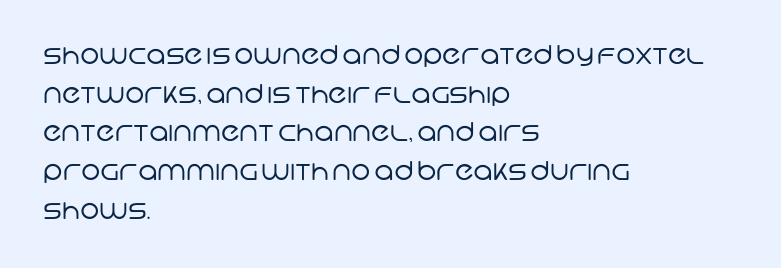
The image shows 26 px text type; set left-aligned, normal line spacing (1.49x), normal letter spacing, not underlined.
